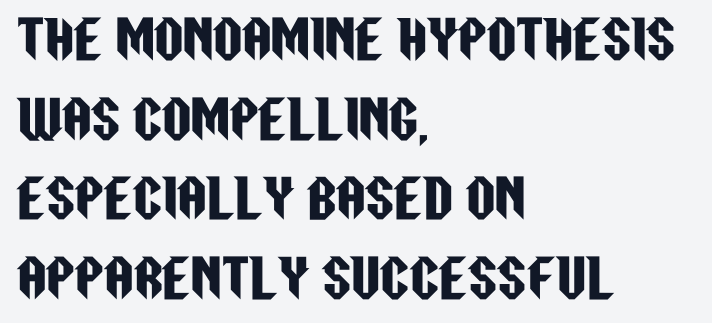
Q: Is the text italic (slanted)? A: No, it is upright.
Q: Is the typeface a serif or a sans-serif typeface? A: Sans-serif.
Q: Is the text underlined? A: No.
Q: How is the paragraph aligned? A: Left-aligned.
Q: Is the spacing between letters normal or unusually wide? A: Normal.
Q: Is the spacing between lines tight, normal or loose? A: Normal.
Q: Width (condensed, normal, or wide)? A: Condensed.
Q: Stroke contrast? A: Low.
Q: x-height? A: Large.
Q: Monospaced? A: No.
